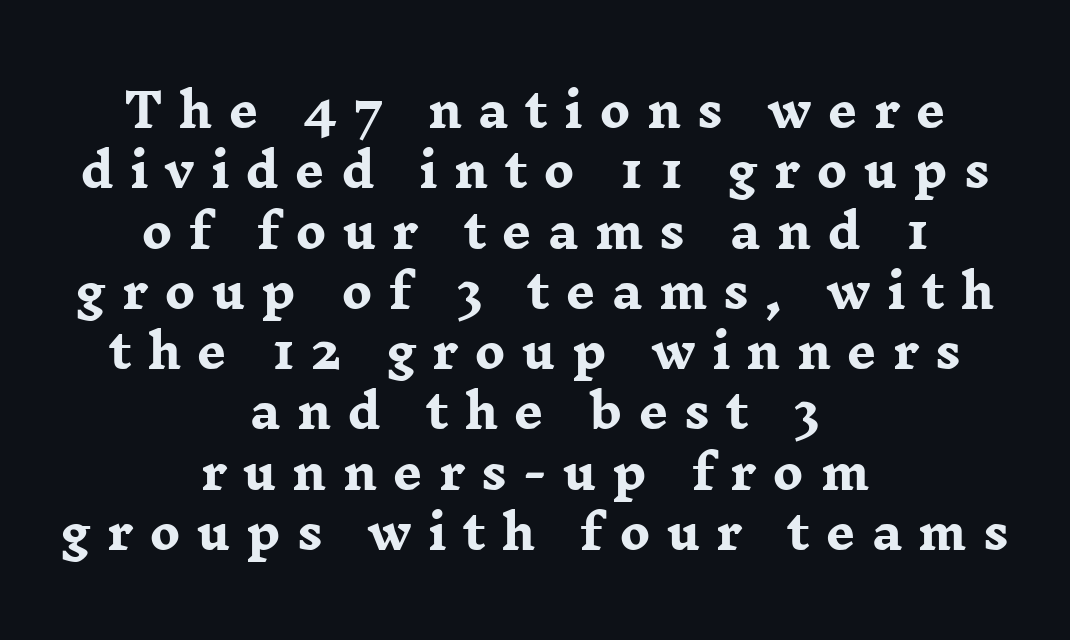
Q: Is the text bold? A: Yes.
Q: Is the text italic (slanted)? A: No, it is upright.
Q: Is the typeface a serif or a sans-serif typeface? A: Serif.
Q: Is the text underlined? A: No.
Q: How is the paragraph aligned? A: Centered.
Q: Is the spacing between letters normal or unusually wide? A: Unusually wide.
Q: Is the spacing between lines tight, normal or loose? A: Normal.
Q: Width (condensed, normal, or wide)? A: Wide.
Q: Stroke contrast? A: Low.
Q: x-height? A: Medium.
Q: Monospaced? A: No.
